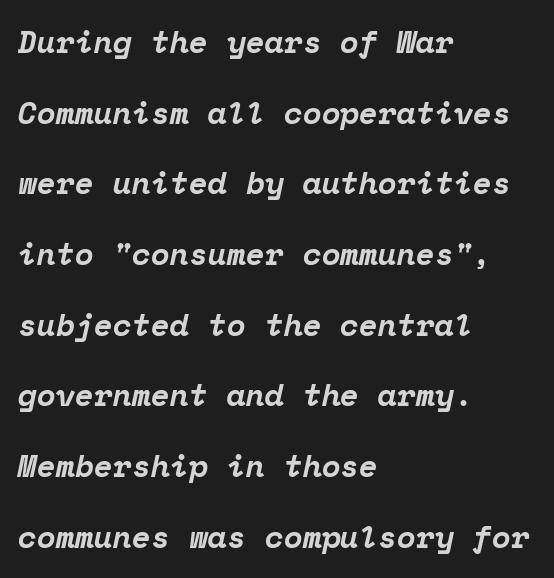
{"serif": "yes", "italic": "yes", "lean": "right", "slant_degrees": 12, "bold": "yes", "weight": "bold", "width": "normal", "stroke_contrast": "low", "x_height": "medium", "monospaced": "yes", "underline": "no", "align": "left", "line_spacing": "loose", "line_spacing_ratio": 2.28, "letter_spacing": "normal", "letter_spacing_em": 0.0, "glyph_px": 31}
